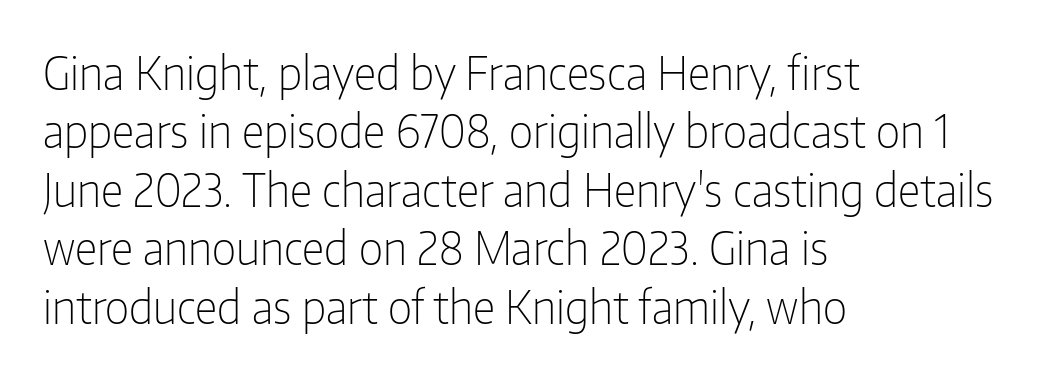
Ordinary non-slanted type is in use. Type style note: lacks serifs. The typeface has the unassuming heft of standard copy or less. Underline: absent. Summary of vertical rhythm: regular, with standard interline spacing. The tracking reads as untouched default to a designer's eye.
